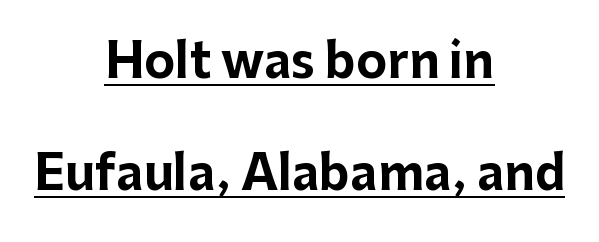
Q: Is the text bold? A: Yes.
Q: Is the text italic (slanted)? A: No, it is upright.
Q: Is the typeface a serif or a sans-serif typeface? A: Sans-serif.
Q: Is the text underlined? A: Yes.
Q: How is the paragraph aligned? A: Centered.
Q: Is the spacing between letters normal or unusually wide? A: Normal.
Q: Is the spacing between lines tight, normal or loose? A: Loose.
Q: Width (condensed, normal, or wide)? A: Normal.
Q: Stroke contrast? A: Low.
Q: x-height? A: Medium.
Q: Monospaced? A: No.
